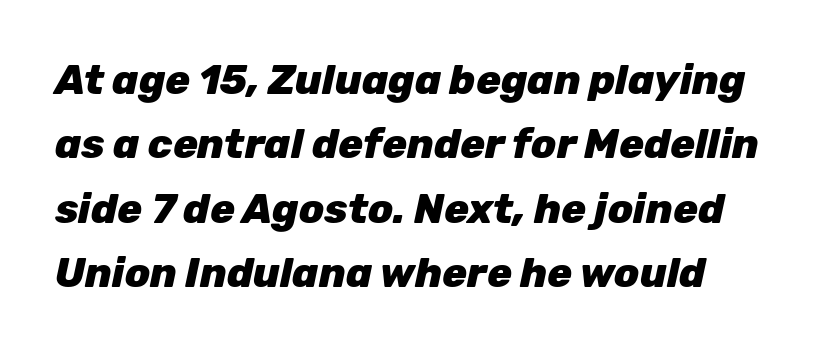
Nothing unusual about the tracking: characters are spaced as the font intends. Character widths vary here, with narrow letters taking less room than wide ones. This is oblique type, the kind used for emphasis or titles. Successive baselines arrive at the customary interval.
